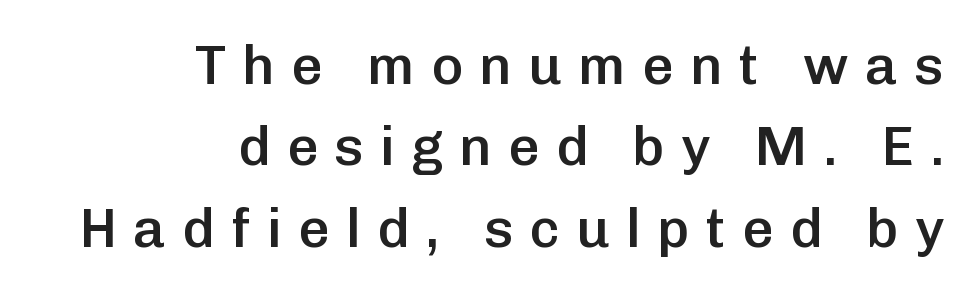
Q: Is the text bold? A: Semi-bold.
Q: Is the text italic (slanted)? A: No, it is upright.
Q: Is the typeface a serif or a sans-serif typeface? A: Sans-serif.
Q: Is the text underlined? A: No.
Q: How is the paragraph aligned? A: Right-aligned.
Q: Is the spacing between letters normal or unusually wide? A: Unusually wide.
Q: Is the spacing between lines tight, normal or loose? A: Normal.
Q: Width (condensed, normal, or wide)? A: Normal.
Q: Stroke contrast? A: Low.
Q: x-height? A: Medium.
Q: Monospaced? A: No.
